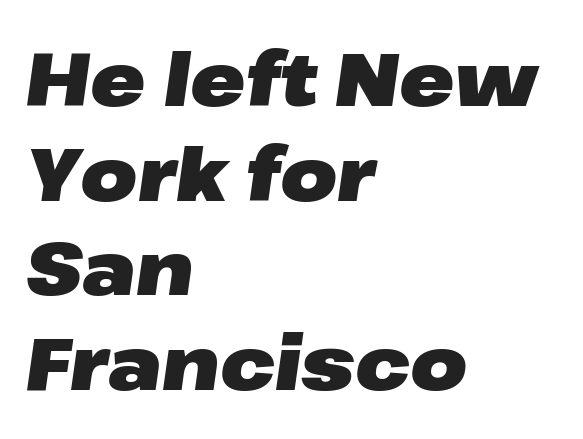
{"italic": "yes", "lean": "right", "slant_degrees": 8, "bold": "yes", "weight": "heavy", "width": "wide", "stroke_contrast": "low", "x_height": "medium", "monospaced": "no", "underline": "no", "align": "left", "line_spacing": "normal", "line_spacing_ratio": 1.28, "letter_spacing": "normal", "letter_spacing_em": 0.0, "glyph_px": 74}
